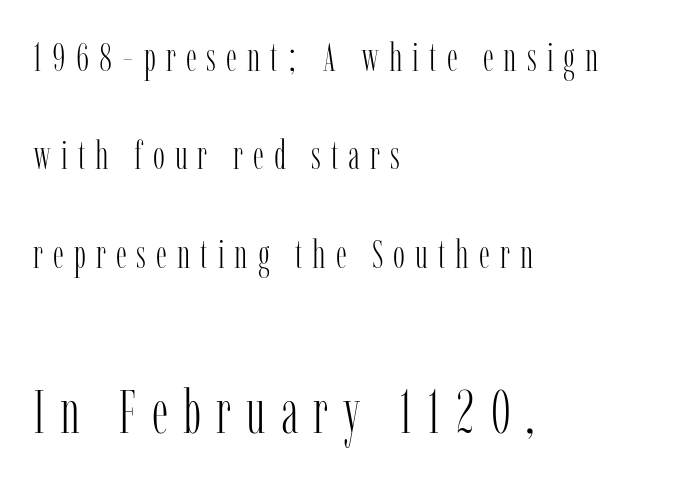
Q: Is the text bold? A: No.
Q: Is the text italic (slanted)? A: No, it is upright.
Q: Is the typeface a serif or a sans-serif typeface? A: Serif.
Q: Is the text underlined? A: No.
Q: How is the paragraph aligned? A: Left-aligned.
Q: Is the spacing between letters normal or unusually wide? A: Unusually wide.
Q: Is the spacing between lines tight, normal or loose? A: Loose.
Q: Which block of text is set in a larger size, the first (top) or the second (bottom)? A: The second (bottom) one.
Q: Width (condensed, normal, or wide)? A: Condensed.
Q: Stroke contrast? A: Low.
Q: x-height? A: Medium.
Q: Monospaced? A: No.
